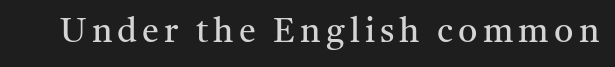
{"serif": "yes", "italic": "no", "bold": "no", "weight": "regular", "width": "normal", "stroke_contrast": "medium", "x_height": "medium", "monospaced": "no", "underline": "no", "glyph_px": 34}
